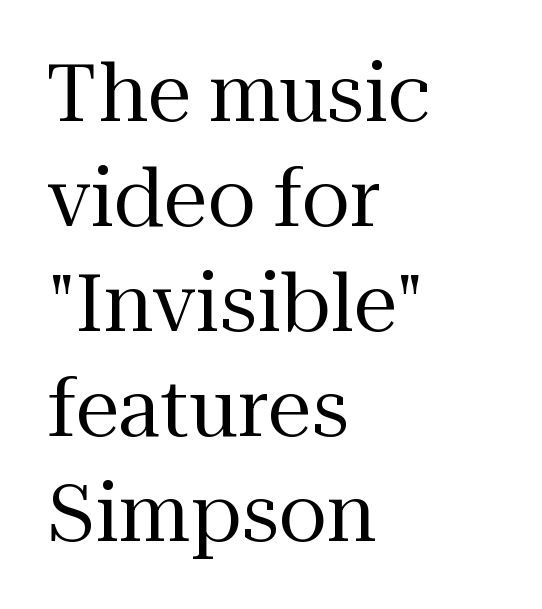
Q: Is the text bold? A: No.
Q: Is the text italic (slanted)? A: No, it is upright.
Q: Is the typeface a serif or a sans-serif typeface? A: Serif.
Q: Is the text underlined? A: No.
Q: How is the paragraph aligned? A: Left-aligned.
Q: Is the spacing between letters normal or unusually wide? A: Normal.
Q: Is the spacing between lines tight, normal or loose? A: Normal.
Q: Width (condensed, normal, or wide)? A: Normal.
Q: Stroke contrast? A: Medium.
Q: x-height? A: Medium.
Q: Monospaced? A: No.
